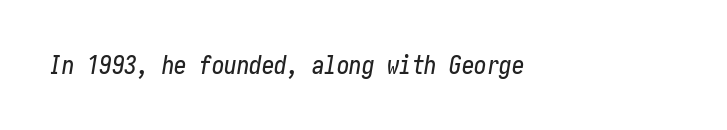
Characters follow at the spacing the type designer built in. Descender tails drop into unmarked territory. The axis of the letterforms is tilted away from vertical.
